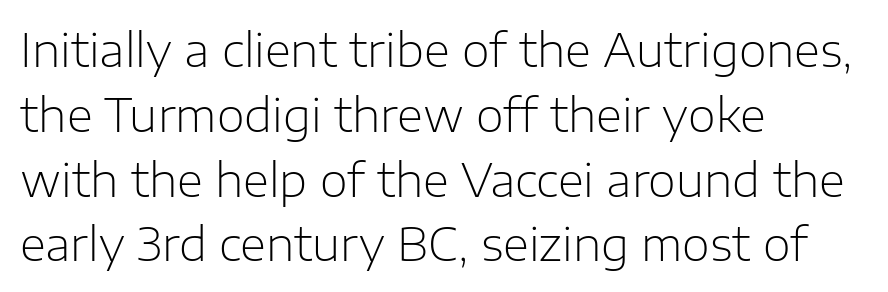
Q: Is the text bold? A: No.
Q: Is the text italic (slanted)? A: No, it is upright.
Q: Is the typeface a serif or a sans-serif typeface? A: Sans-serif.
Q: Is the text underlined? A: No.
Q: How is the paragraph aligned? A: Left-aligned.
Q: Is the spacing between letters normal or unusually wide? A: Normal.
Q: Is the spacing between lines tight, normal or loose? A: Normal.
Q: Width (condensed, normal, or wide)? A: Normal.
Q: Stroke contrast? A: Low.
Q: x-height? A: Medium.
Q: Monospaced? A: No.
